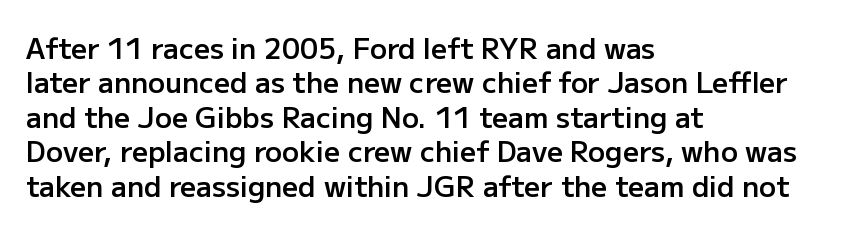
{"serif": "no", "italic": "no", "bold": "semi", "weight": "semibold", "width": "normal", "stroke_contrast": "low", "x_height": "medium", "monospaced": "no", "underline": "no", "align": "left", "line_spacing_ratio": 1.23, "letter_spacing": "normal", "letter_spacing_em": 0.0, "glyph_px": 28}
